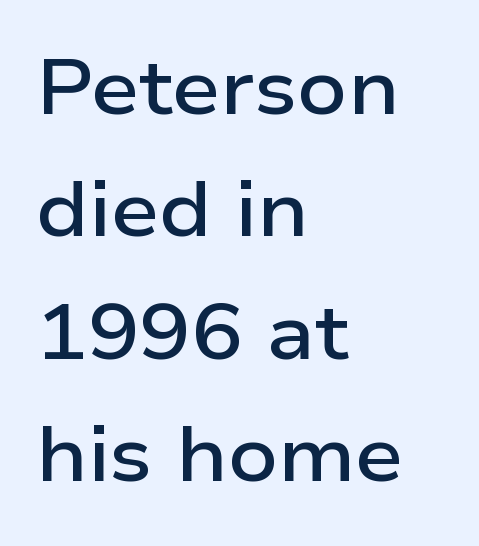
Characters remain perfectly vertical along every line. Note the varied advance widths — an 'i' is clearly narrower than an 'm'. The strip under each line holds only bare page. Compared with a centered layout, this one pins lines to the left instead. Observe the absence of serifs on each vertical stroke in this sample.
